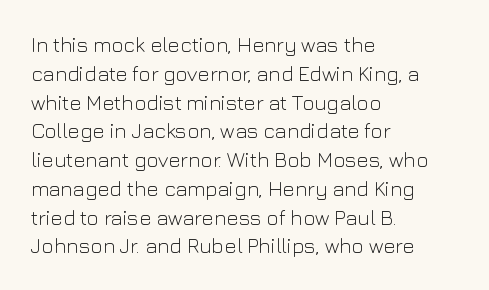
Each new line begins a customary step beneath the previous one. Stems here are at most as thick as an everyday book face. Words appear dense and cohesive because spacing is normal. Descenders hang freely into open space. The axis of the letterforms is exactly vertical.
